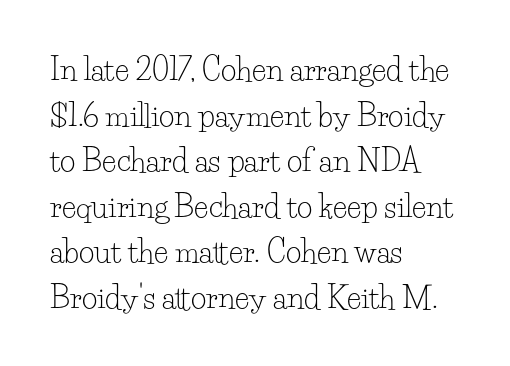
Normally led — the rows are evenly, conventionally spaced. The letters stand straight up with perfectly vertical stems. Horizontally, the lines are justified to the leading edge only. Caption: face not bold, strokes unweighted. The glyphs in this specimen are seriffed. The rendering uses natural spacing where letterforms have individual widths.
